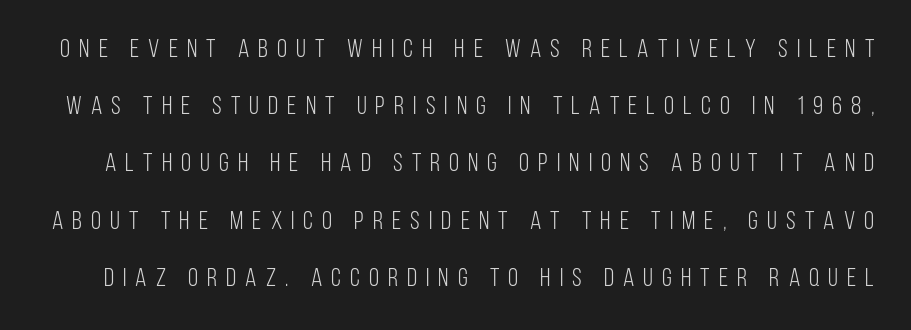
{"italic": "no", "bold": "no", "underline": "no", "line_spacing": "loose", "line_spacing_ratio": 2.2, "letter_spacing": "wide", "letter_spacing_em": 0.35, "glyph_px": 26}
